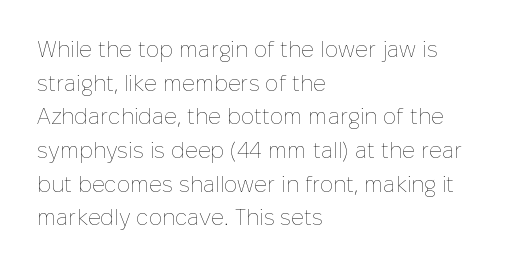
Unbolded letterforms with no extra heft. The letterforms sit shoulder to shoulder at normal distance. Line spacing here is normal. Glance below the letters and you will spot only blank space. Visually the block forms a straight wall on the left and a jagged coastline on the right.
